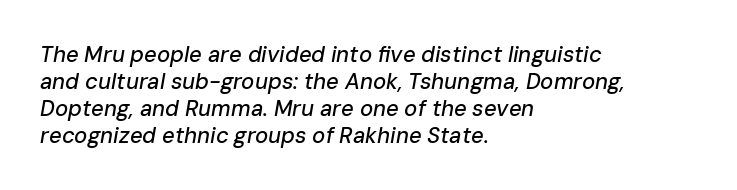
{"italic": "yes", "lean": "right", "slant_degrees": 10, "underline": "no", "align": "left", "line_spacing_ratio": 1.22, "letter_spacing": "normal", "letter_spacing_em": 0.0, "glyph_px": 22}
